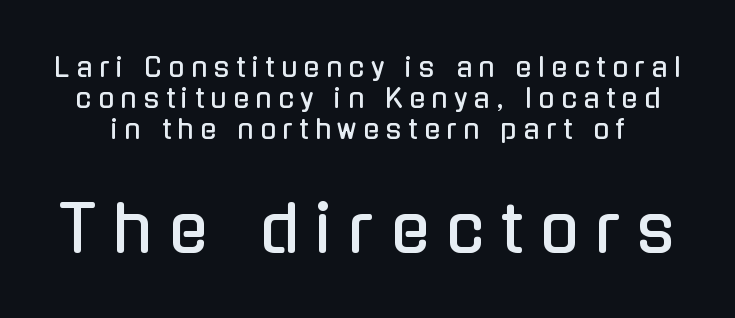
The letters stand upright; this is a roman face. The face used here is proportionally spaced, like ordinary book or web type. Underline: absent. A sans-serif font was chosen for this passage.
